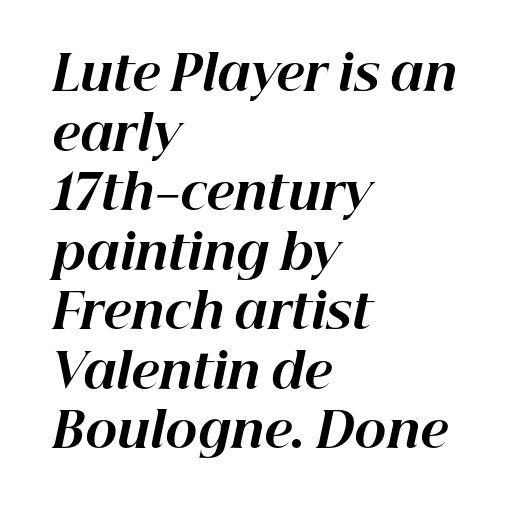
The image shows 48 px bold type, italic (leaning right); set left-aligned, line spacing 1.24x, normal letter spacing, not underlined; high stroke contrast and a medium x-height.
